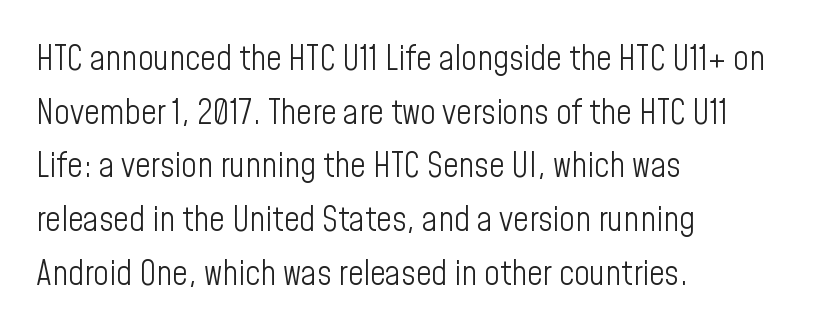
Q: Is the text bold? A: No.
Q: Is the text italic (slanted)? A: No, it is upright.
Q: Is the typeface a serif or a sans-serif typeface? A: Sans-serif.
Q: Is the text underlined? A: No.
Q: How is the paragraph aligned? A: Left-aligned.
Q: Is the spacing between letters normal or unusually wide? A: Normal.
Q: Is the spacing between lines tight, normal or loose? A: Normal.
Q: Width (condensed, normal, or wide)? A: Condensed.
Q: Stroke contrast? A: Low.
Q: x-height? A: Medium.
Q: Monospaced? A: No.
